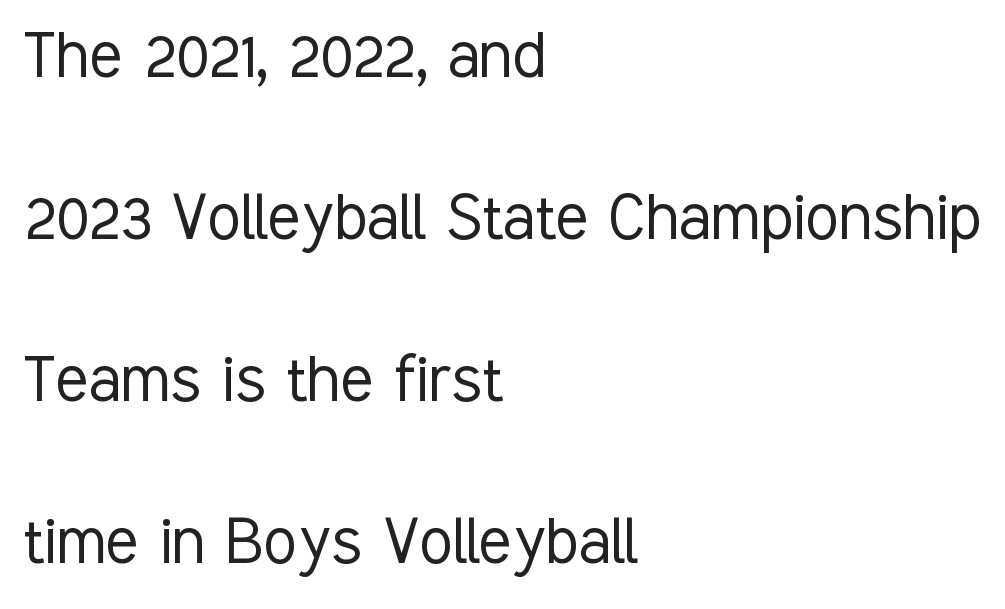
The image shows 76 px light, condensed sans-serif type, upright; set left-aligned, loose line spacing (2.13x), normal letter spacing, not underlined; low stroke contrast and a medium x-height.
